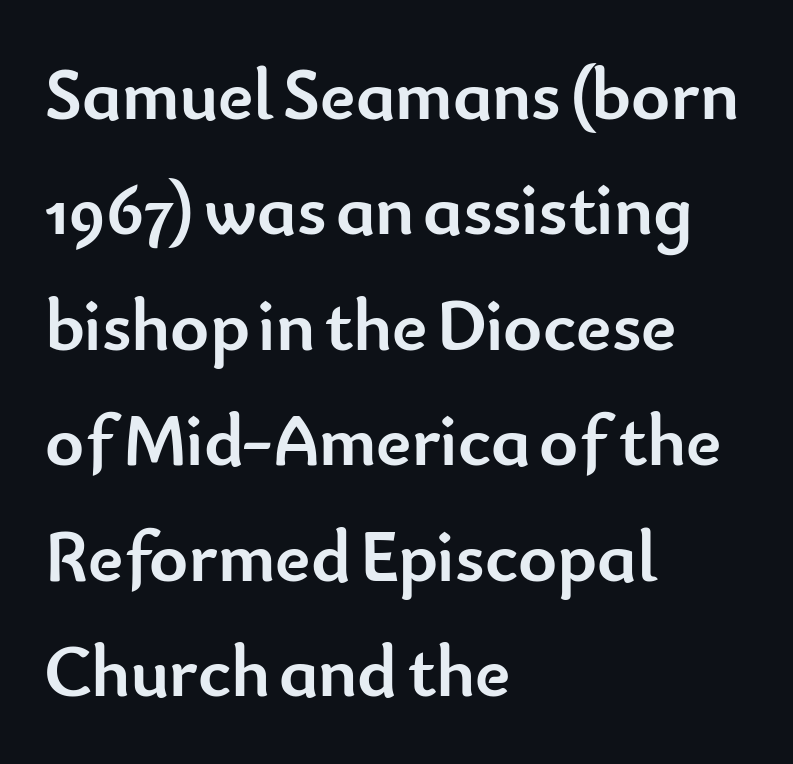
Nothing sits at the stroke ends, so this counts as sans-serif. Check under the words: just untouched page. Looks like regular typesetting: each glyph gets only the width it needs. There is no visible air inserted between adjacent glyphs. The letters are bold, with thick, heavy strokes. Typeset ragged right — the left edge is the straight one.
